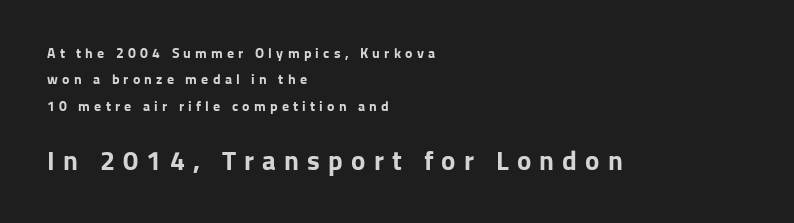
The image shows 27 px bold type, upright; set left-aligned, line spacing 1.89x, unusually wide letter spacing (+0.3 em), not underlined; the second (bottom) block is 1.93x larger.
